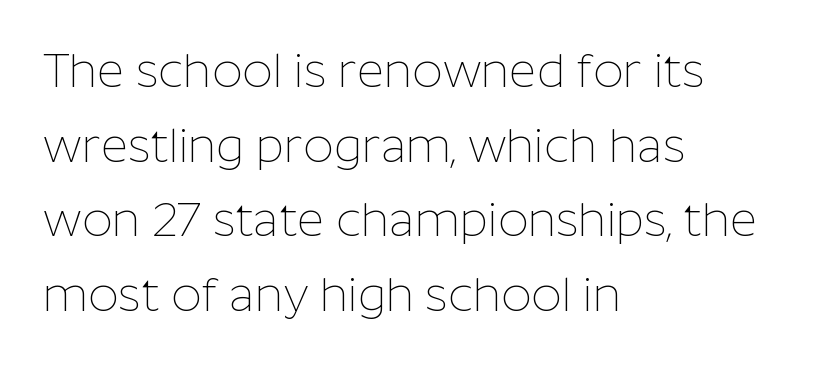
Q: Is the text bold? A: No.
Q: Is the text italic (slanted)? A: No, it is upright.
Q: Is the typeface a serif or a sans-serif typeface? A: Sans-serif.
Q: Is the text underlined? A: No.
Q: How is the paragraph aligned? A: Left-aligned.
Q: Is the spacing between letters normal or unusually wide? A: Normal.
Q: Is the spacing between lines tight, normal or loose? A: Normal.
Q: Width (condensed, normal, or wide)? A: Normal.
Q: Stroke contrast? A: Low.
Q: x-height? A: Medium.
Q: Monospaced? A: No.
